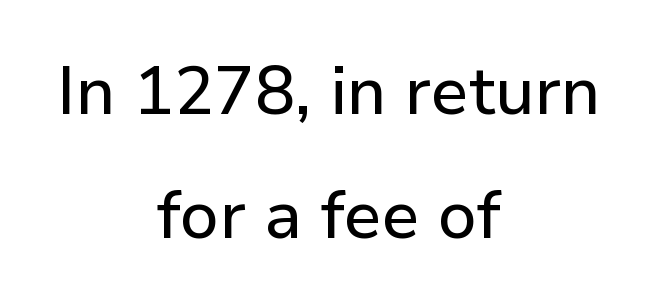
{"serif": "no", "italic": "no", "width": "normal", "stroke_contrast": "low", "x_height": "medium", "monospaced": "no", "underline": "no", "align": "center", "line_spacing_ratio": 1.85, "letter_spacing": "normal", "letter_spacing_em": 0.0, "glyph_px": 67}
